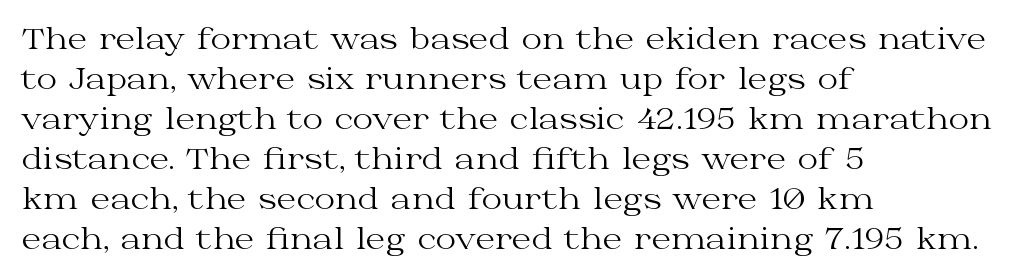
Q: Is the text bold? A: No.
Q: Is the text italic (slanted)? A: No, it is upright.
Q: Is the typeface a serif or a sans-serif typeface? A: Serif.
Q: Is the text underlined? A: No.
Q: How is the paragraph aligned? A: Left-aligned.
Q: Is the spacing between letters normal or unusually wide? A: Normal.
Q: Is the spacing between lines tight, normal or loose? A: Normal.
Q: Width (condensed, normal, or wide)? A: Wide.
Q: Stroke contrast? A: Medium.
Q: x-height? A: Medium.
Q: Monospaced? A: No.
